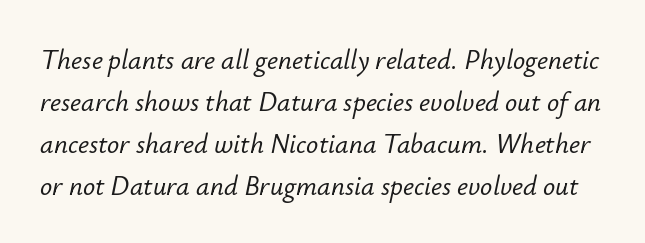
The image shows 27 px text type, italic (leaning right); set normal line spacing (1.55x), normal letter spacing, not underlined.
